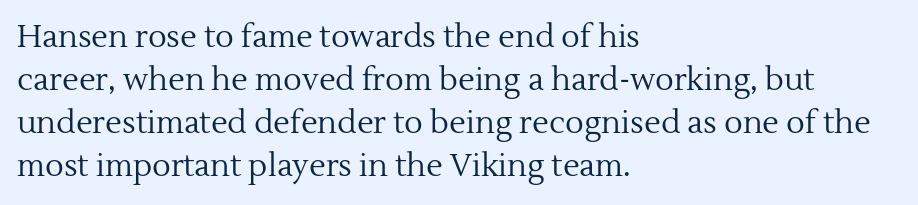
Q: Is the text bold? A: No.
Q: Is the text italic (slanted)? A: No, it is upright.
Q: Is the typeface a serif or a sans-serif typeface? A: Serif.
Q: Is the text underlined? A: No.
Q: How is the paragraph aligned? A: Left-aligned.
Q: Is the spacing between letters normal or unusually wide? A: Normal.
Q: Is the spacing between lines tight, normal or loose? A: Normal.
Q: Width (condensed, normal, or wide)? A: Normal.
Q: x-height? A: Medium.
Q: Monospaced? A: No.
